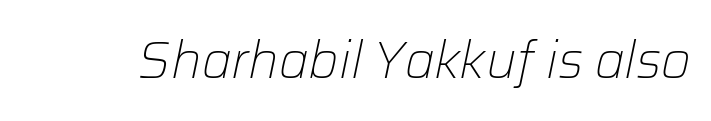
Q: Is the text bold? A: No.
Q: Is the text italic (slanted)? A: Yes, it leans right by about 12 degrees.
Q: Is the text underlined? A: No.
Q: Is the spacing between letters normal or unusually wide? A: Normal.
Q: Width (condensed, normal, or wide)? A: Normal.
Q: Stroke contrast? A: Low.
Q: x-height? A: Medium.
Q: Monospaced? A: No.
